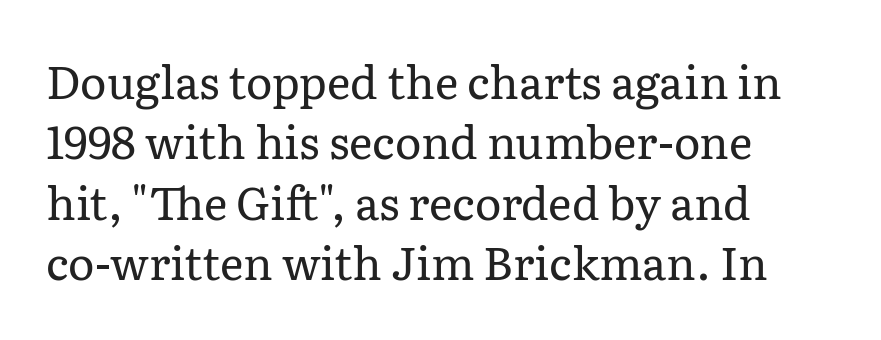
{"serif": "yes", "italic": "no", "bold": "no", "weight": "regular", "width": "normal", "stroke_contrast": "low", "x_height": "medium", "monospaced": "no", "underline": "no", "align": "left", "line_spacing": "normal", "line_spacing_ratio": 1.34, "letter_spacing": "normal", "letter_spacing_em": 0.0, "glyph_px": 45}
